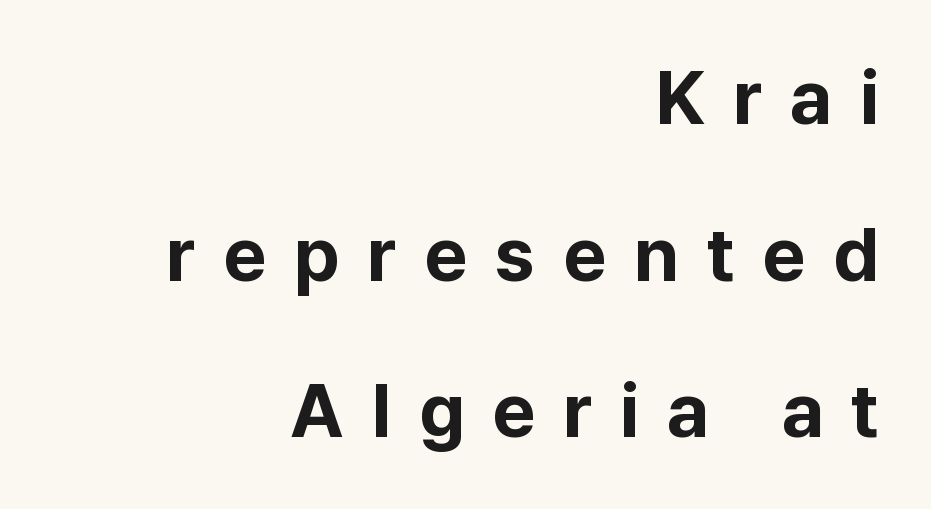
Q: Is the text bold? A: Yes.
Q: Is the text italic (slanted)? A: No, it is upright.
Q: Is the typeface a serif or a sans-serif typeface? A: Sans-serif.
Q: Is the text underlined? A: No.
Q: How is the paragraph aligned? A: Right-aligned.
Q: Is the spacing between letters normal or unusually wide? A: Unusually wide.
Q: Is the spacing between lines tight, normal or loose? A: Loose.
Q: Width (condensed, normal, or wide)? A: Normal.
Q: Stroke contrast? A: Low.
Q: x-height? A: Medium.
Q: Monospaced? A: No.
